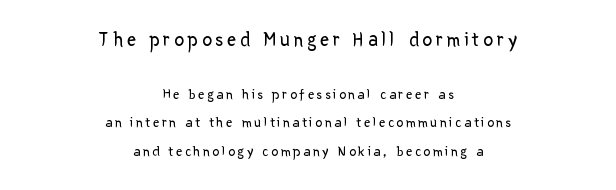
Widely set lines give the paragraph a tall, airy silhouette. Every character sits straight up, as roman type does. Stems and bowls with no extra thickness — not bold. If you squint, the top block still reads clearly — it's the larger of the two.
